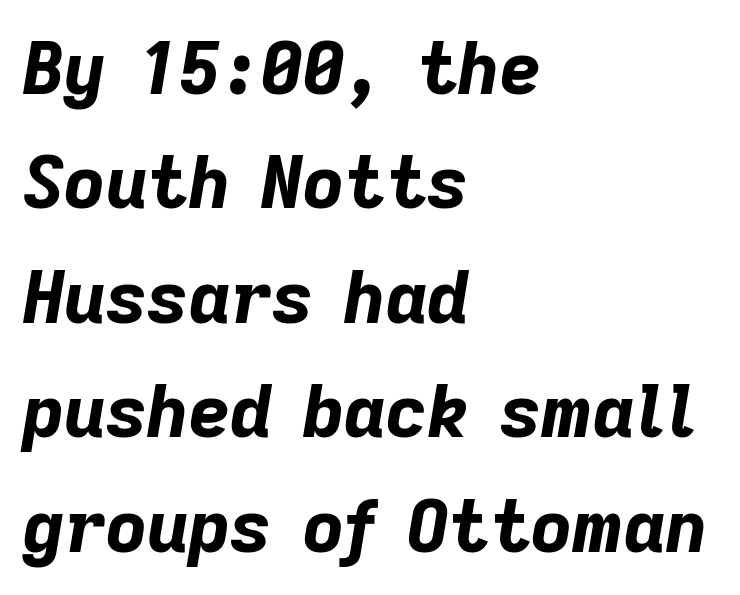
{"italic": "yes", "lean": "right", "slant_degrees": 9, "bold": "yes", "weight": "bold", "width": "normal", "stroke_contrast": "low", "x_height": "medium", "monospaced": "no", "underline": "no", "align": "left", "line_spacing": "normal", "line_spacing_ratio": 1.59, "letter_spacing": "normal", "letter_spacing_em": 0.0, "glyph_px": 72}
